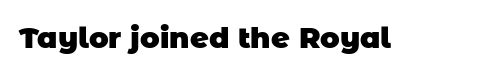
The image shows 29 px heavy sans-serif type; set normal letter spacing, not underlined; low stroke contrast and a large x-height.
